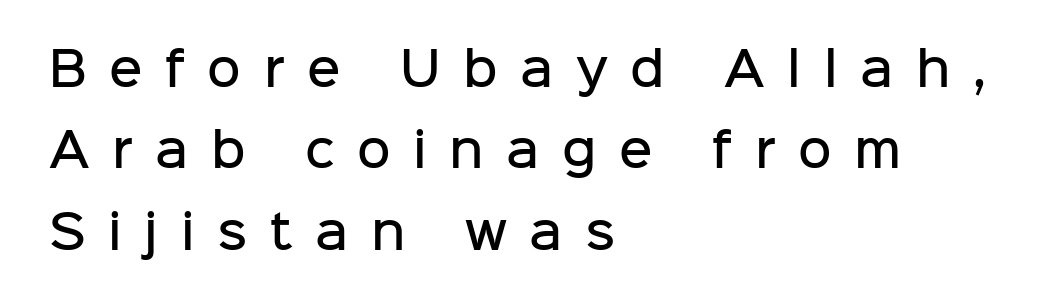
{"serif": "no", "italic": "no", "bold": "semi", "weight": "semibold", "width": "normal", "stroke_contrast": "low", "x_height": "medium", "monospaced": "no", "underline": "no", "align": "left", "line_spacing_ratio": 1.77, "letter_spacing": "wide", "letter_spacing_em": 0.49, "glyph_px": 46}
